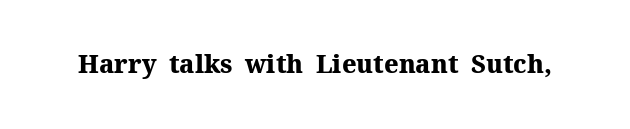
Underlining? Definitely not there. Strong, thick strokes mark this as bold type. This sample uses an upright cut, with every glyph sitting square on the baseline. A typesetter would call this zero additional tracking.
